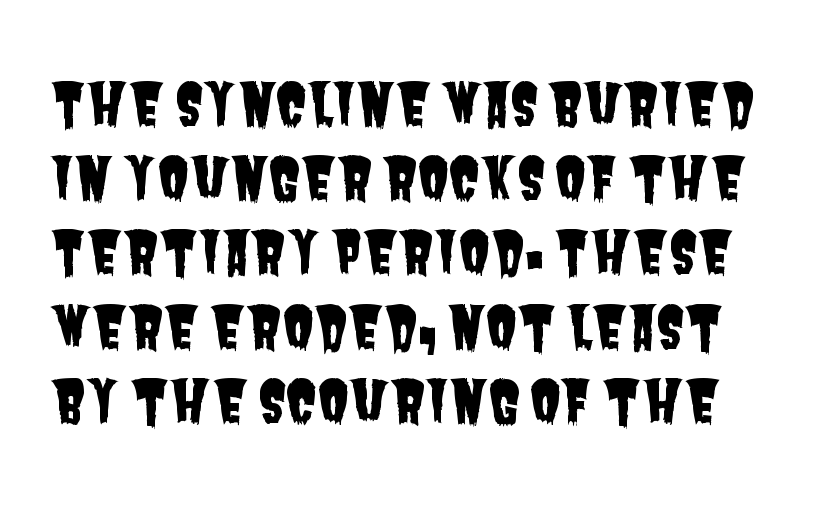
{"serif": "no", "width": "condensed", "stroke_contrast": "low", "x_height": "large", "monospaced": "no", "underline": "no", "line_spacing": "normal", "line_spacing_ratio": 1.28, "letter_spacing": "normal", "letter_spacing_em": 0.0, "glyph_px": 58}
